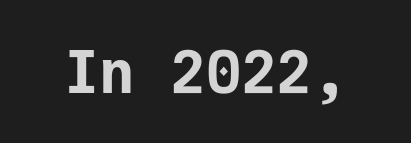
The image shows 59 px bold sans-serif type, upright, monospaced; set normal letter spacing, not underlined; low stroke contrast and a medium x-height.
